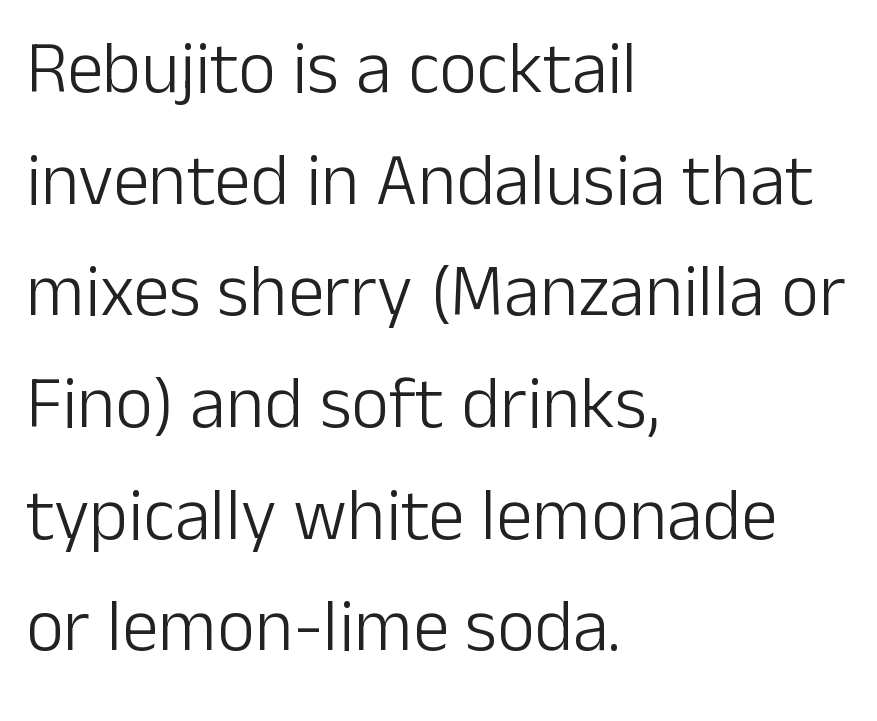
Q: Is the text bold? A: No.
Q: Is the text italic (slanted)? A: No, it is upright.
Q: Is the typeface a serif or a sans-serif typeface? A: Sans-serif.
Q: Is the text underlined? A: No.
Q: How is the paragraph aligned? A: Left-aligned.
Q: Is the spacing between letters normal or unusually wide? A: Normal.
Q: Is the spacing between lines tight, normal or loose? A: Normal.
Q: Width (condensed, normal, or wide)? A: Normal.
Q: Stroke contrast? A: Low.
Q: x-height? A: Medium.
Q: Monospaced? A: No.
